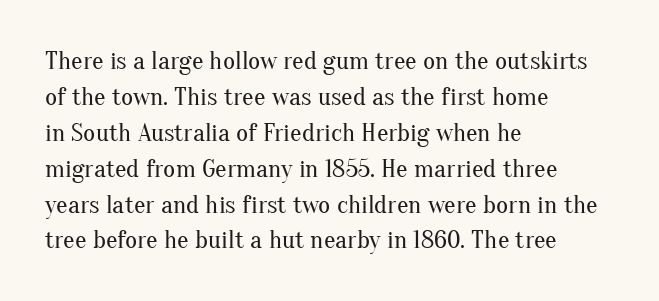
Q: Is the text bold? A: No.
Q: Is the text italic (slanted)? A: No, it is upright.
Q: Is the text underlined? A: No.
Q: How is the paragraph aligned? A: Left-aligned.
Q: Is the spacing between letters normal or unusually wide? A: Normal.
Q: Is the spacing between lines tight, normal or loose? A: Normal.
